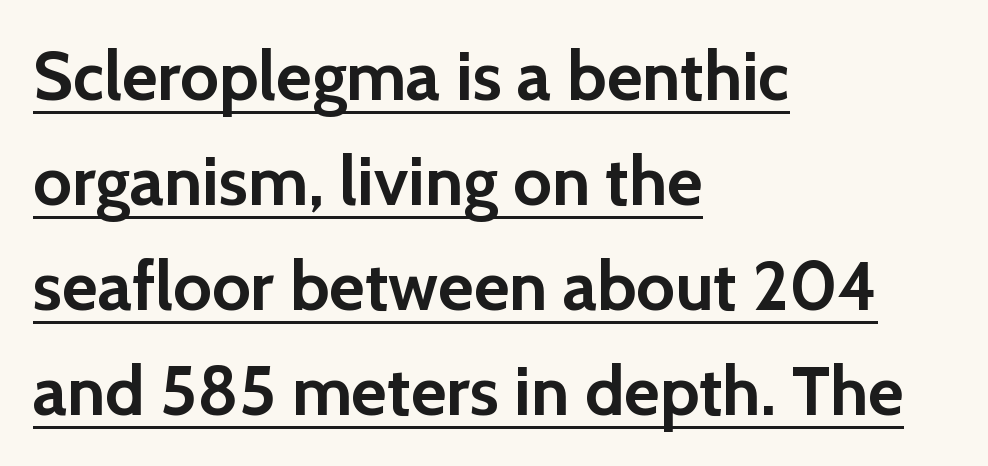
Q: Is the text bold? A: Yes.
Q: Is the text italic (slanted)? A: No, it is upright.
Q: Is the typeface a serif or a sans-serif typeface? A: Sans-serif.
Q: Is the text underlined? A: Yes.
Q: How is the paragraph aligned? A: Left-aligned.
Q: Is the spacing between letters normal or unusually wide? A: Normal.
Q: Is the spacing between lines tight, normal or loose? A: Normal.
Q: Width (condensed, normal, or wide)? A: Normal.
Q: x-height? A: Medium.
Q: Monospaced? A: No.
